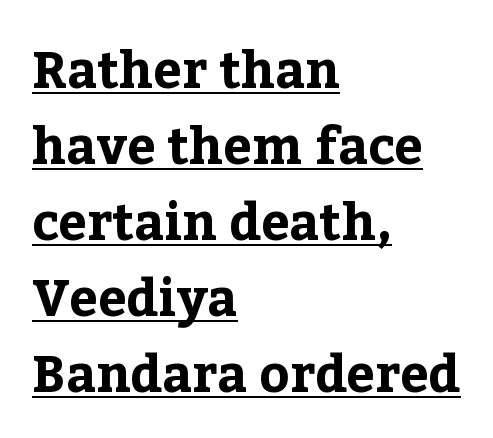
The image shows 51 px bold serif type, upright; set left-aligned, normal line spacing (1.49x), normal letter spacing, underlined; low stroke contrast and a medium x-height.
